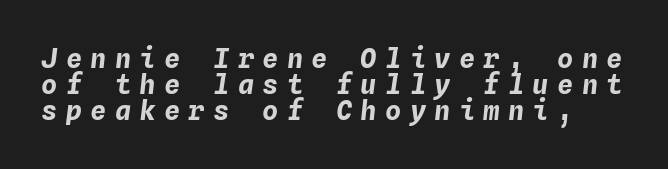
Q: Is the text bold? A: Yes.
Q: Is the text italic (slanted)? A: Yes, it leans right by about 4 degrees.
Q: Is the text underlined? A: No.
Q: Is the spacing between letters normal or unusually wide? A: Unusually wide.
Q: Is the spacing between lines tight, normal or loose? A: Tight.
